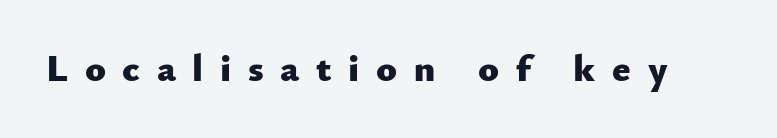
The image shows 38 px heavy sans-serif type, upright; set unusually wide letter spacing (+0.44 em), not underlined; low stroke contrast and a small x-height.
